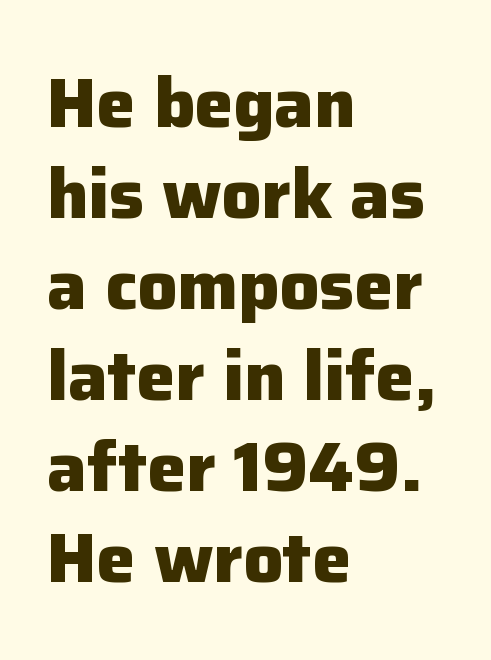
Q: Is the text bold? A: Yes.
Q: Is the text italic (slanted)? A: No, it is upright.
Q: Is the typeface a serif or a sans-serif typeface? A: Sans-serif.
Q: Is the text underlined? A: No.
Q: How is the paragraph aligned? A: Left-aligned.
Q: Is the spacing between letters normal or unusually wide? A: Normal.
Q: Is the spacing between lines tight, normal or loose? A: Normal.
Q: Width (condensed, normal, or wide)? A: Normal.
Q: Stroke contrast? A: Low.
Q: x-height? A: Medium.
Q: Monospaced? A: No.
